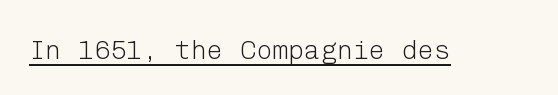
The image shows 27 px text type, upright; set normal letter spacing, underlined.
